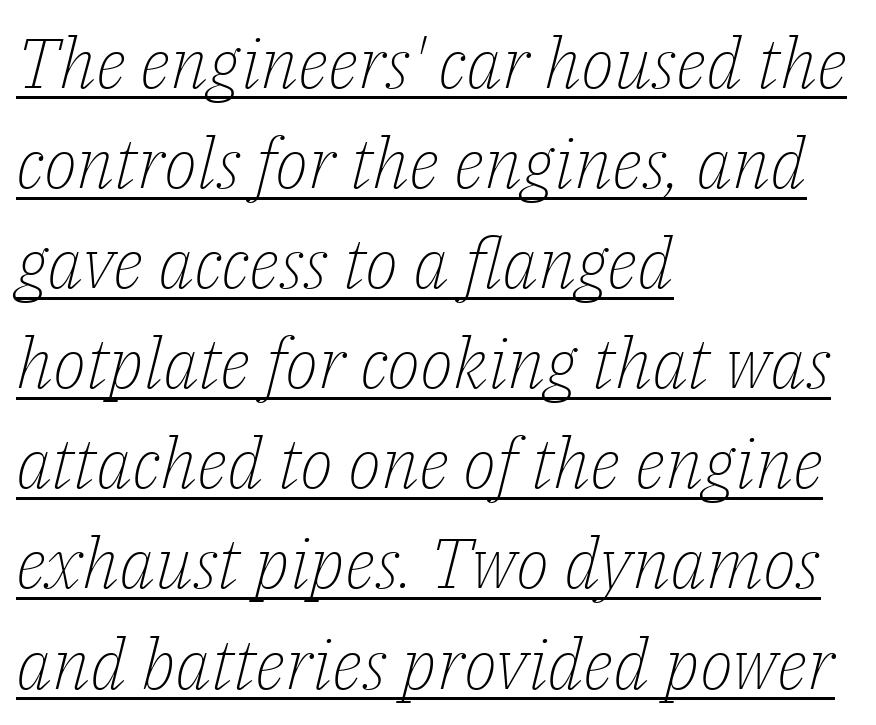
This sample has the flowing, uneven cadence of proportional lettering. Students, observe: this is what conventionally led text looks like. Is the letter spacing exaggerated? No — it looks like the ordinary default. Look at the bottom of the vertical strokes: they flare into serifs here. Quick note: underline on. Line beginnings align vertically; line endings do not.
